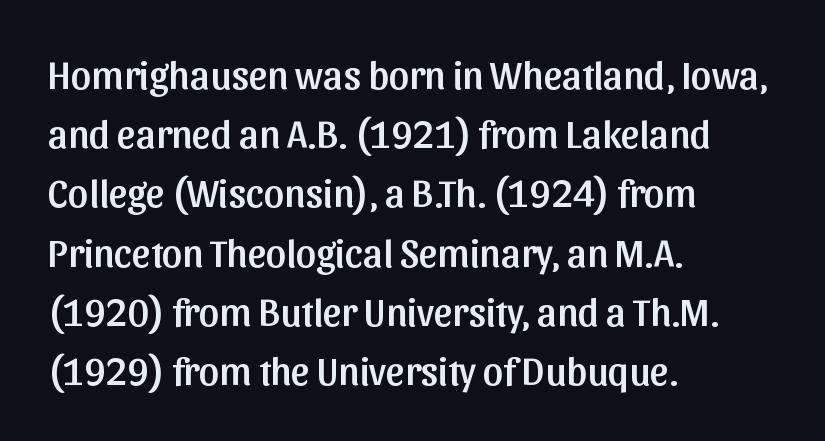
{"serif": "no", "italic": "no", "width": "normal", "stroke_contrast": "low", "x_height": "medium", "monospaced": "no", "underline": "no", "align": "left", "line_spacing": "normal", "line_spacing_ratio": 1.48, "letter_spacing": "normal", "letter_spacing_em": 0.0, "glyph_px": 40}
